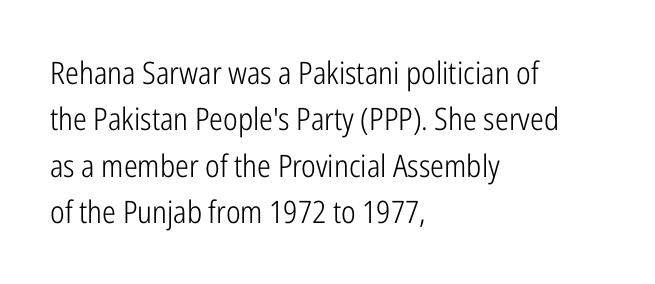
The image shows 31 px light, condensed sans-serif type, upright; set left-aligned, normal line spacing (1.5x), normal letter spacing, not underlined; low stroke contrast and a medium x-height.
